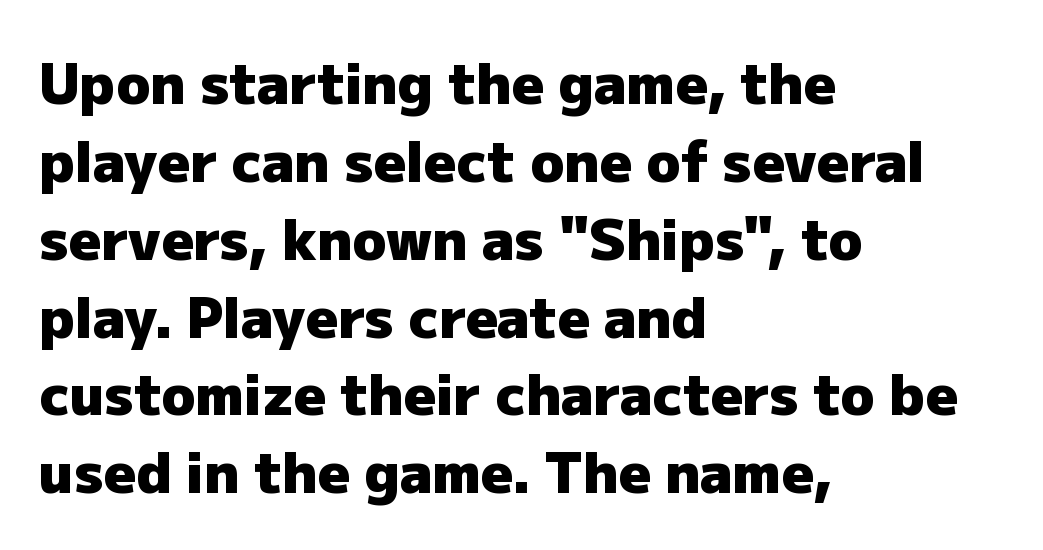
{"serif": "no", "italic": "no", "bold": "yes", "weight": "heavy", "width": "normal", "stroke_contrast": "low", "x_height": "medium", "monospaced": "no", "underline": "no", "align": "left", "line_spacing": "normal", "line_spacing_ratio": 1.39, "letter_spacing": "normal", "letter_spacing_em": 0.0, "glyph_px": 56}
